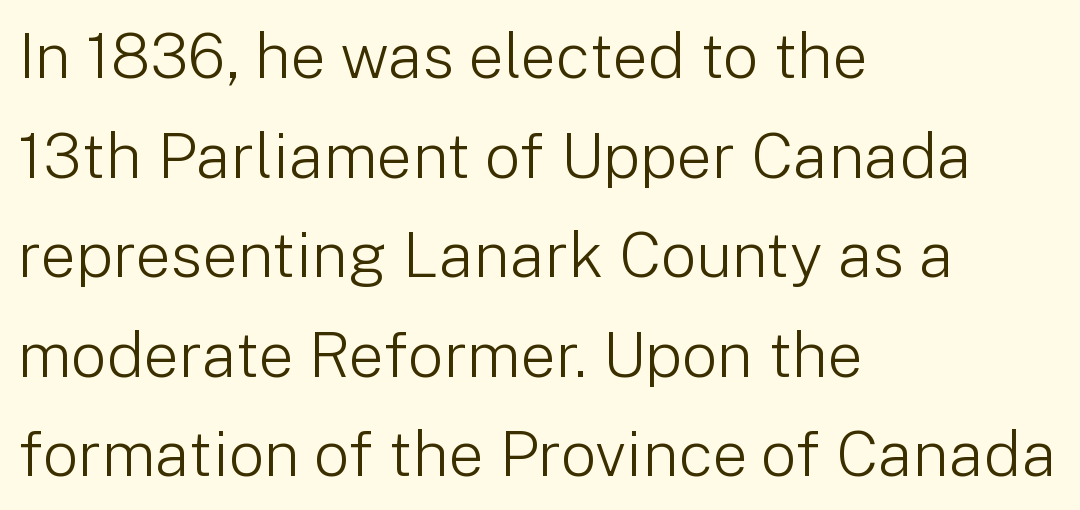
Q: Is the text bold? A: No.
Q: Is the text italic (slanted)? A: No, it is upright.
Q: Is the typeface a serif or a sans-serif typeface? A: Sans-serif.
Q: Is the text underlined? A: No.
Q: How is the paragraph aligned? A: Left-aligned.
Q: Is the spacing between letters normal or unusually wide? A: Normal.
Q: Is the spacing between lines tight, normal or loose? A: Normal.
Q: Width (condensed, normal, or wide)? A: Normal.
Q: Stroke contrast? A: Low.
Q: x-height? A: Medium.
Q: Monospaced? A: No.
